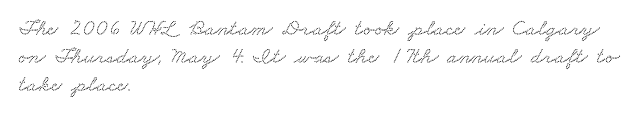
The image shows 23 px text type; set left-aligned, line spacing 1.22x, normal letter spacing, not underlined.
